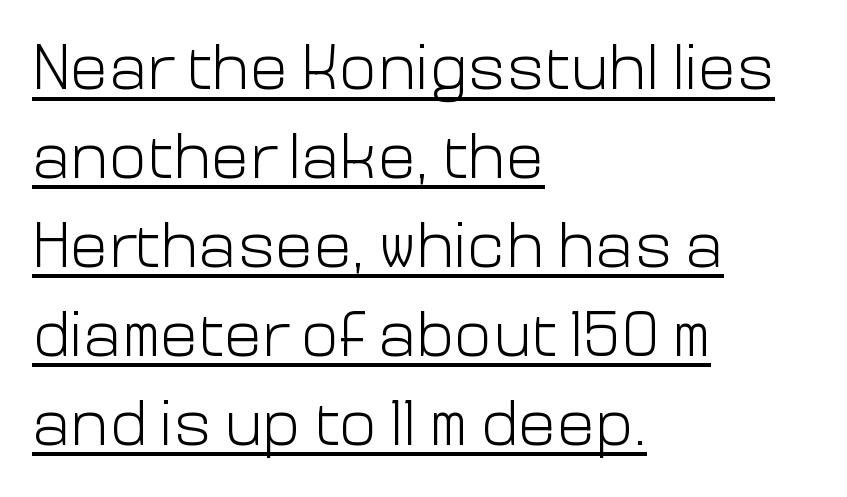
Q: Is the text bold? A: No.
Q: Is the text italic (slanted)? A: No, it is upright.
Q: Is the typeface a serif or a sans-serif typeface? A: Sans-serif.
Q: Is the text underlined? A: Yes.
Q: How is the paragraph aligned? A: Left-aligned.
Q: Is the spacing between letters normal or unusually wide? A: Normal.
Q: Is the spacing between lines tight, normal or loose? A: Normal.
Q: Width (condensed, normal, or wide)? A: Normal.
Q: Stroke contrast? A: Low.
Q: x-height? A: Medium.
Q: Monospaced? A: No.
